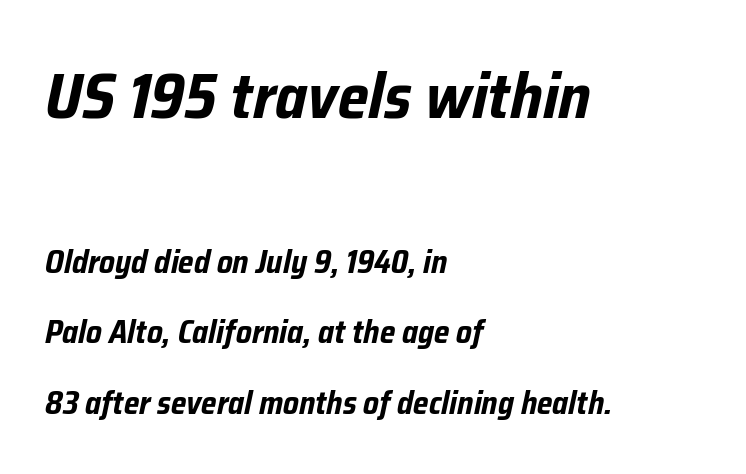
{"italic": "yes", "lean": "right", "slant_degrees": 12, "bold": "yes", "weight": "bold", "width": "condensed", "stroke_contrast": "low", "x_height": "medium", "monospaced": "no", "underline": "no", "align": "left", "line_spacing": "loose", "line_spacing_ratio": 2.19, "letter_spacing": "normal", "letter_spacing_em": 0.0, "larger_block": "first", "size_ratio": 2.0, "glyph_px": 64}
